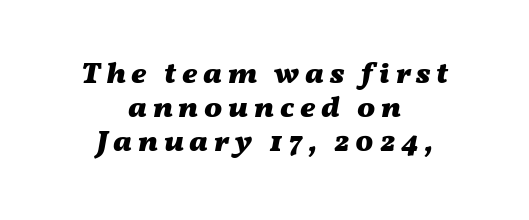
Leftover space on each line is divided equally before and after the words. Each glyph is drawn with heavy, bold strokes. Here the designer chose a conventional face with non-uniform glyph widths. The baseline area is clear.
